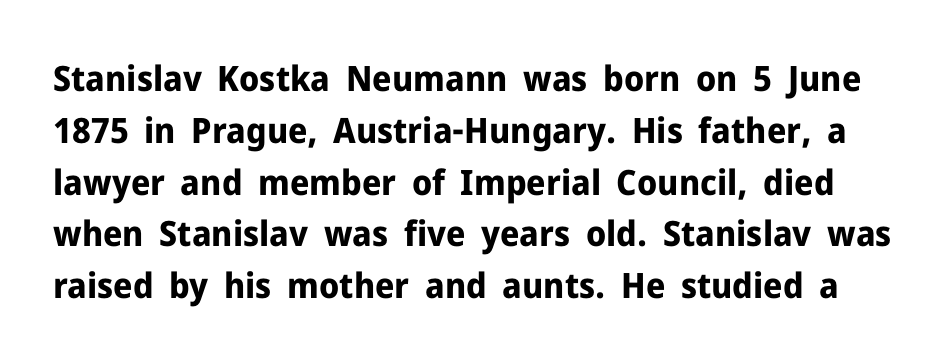
{"serif": "no", "italic": "no", "bold": "yes", "weight": "bold", "width": "normal", "stroke_contrast": "low", "x_height": "medium", "monospaced": "no", "underline": "no", "line_spacing": "normal", "line_spacing_ratio": 1.48, "letter_spacing": "normal", "letter_spacing_em": 0.0, "glyph_px": 35}
